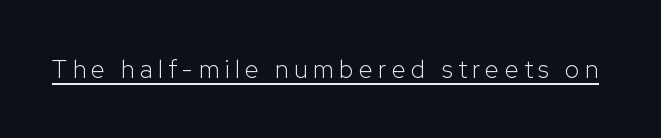
The image shows 25 px text type, upright; set unusually wide letter spacing (+0.22 em), underlined.
